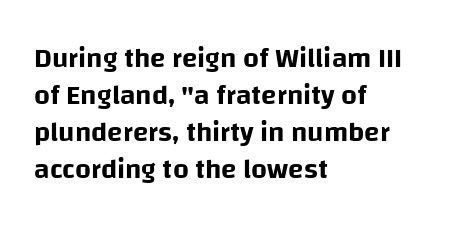
Evenly set lines give the paragraph a standard silhouette. Leftover space on each line is placed entirely after the last word. This sample has the flowing, uneven cadence of proportional lettering. Note: no serifs on the glyphs. The area under the type is left untouched.
